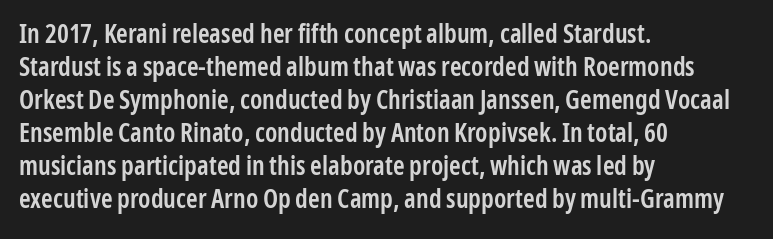
The space beneath each line is pristine and unruled. Notice how the stems are strictly vertical — no italics here. Weight: semibold (demi). Is the letter spacing exaggerated? No — it looks like the ordinary default. The line-height multiplier appears to be the usual default. Short and long lines alike share a common starting point at left.
